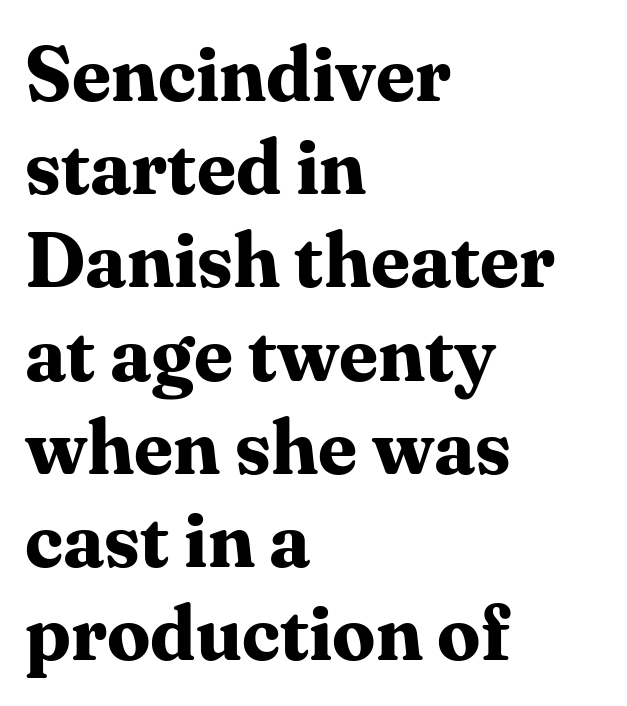
Little horizontal feet cap the strokes, marking this as serif type. Upright lettering throughout. Words float on clear page, feet unadorned. Looks like regular typesetting: each glyph gets only the width it needs.
